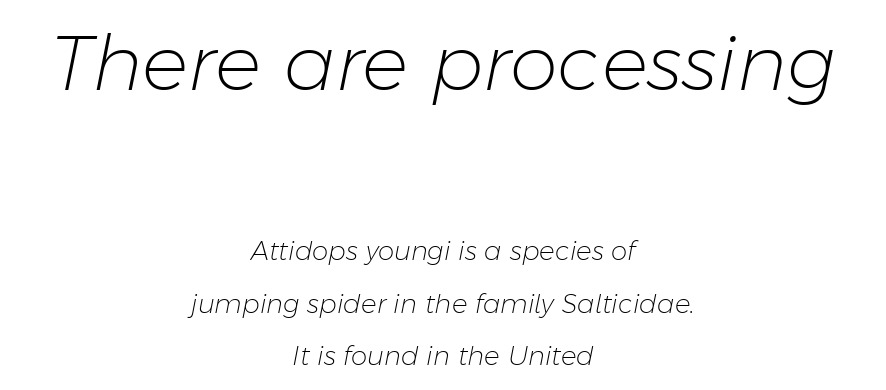
Glyph-to-glyph distance matches everyday printed text. Is the stroke heavy? The answer is a plain regular-or-lighter. Does the bottom block carry the larger type? No, the top block does. Each row of text sits above clean, open space.
